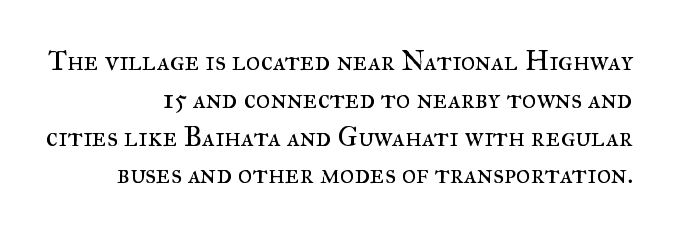
The image shows 28 px regular-weight serif type, upright; set right-aligned, normal line spacing (1.35x), normal letter spacing, not underlined; medium stroke contrast and a small x-height.
